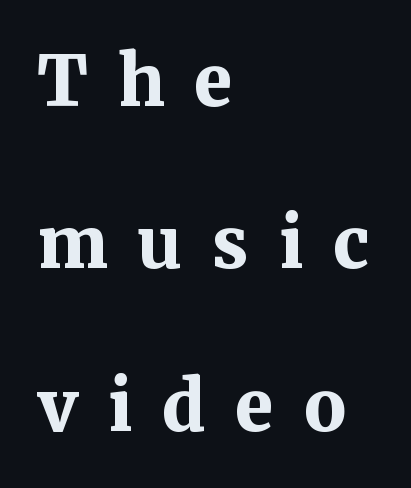
{"serif": "yes", "italic": "no", "bold": "yes", "weight": "bold", "width": "normal", "stroke_contrast": "medium", "x_height": "medium", "monospaced": "no", "underline": "no", "align": "left", "line_spacing": "loose", "line_spacing_ratio": 2.32, "letter_spacing": "wide", "letter_spacing_em": 0.42, "glyph_px": 70}
